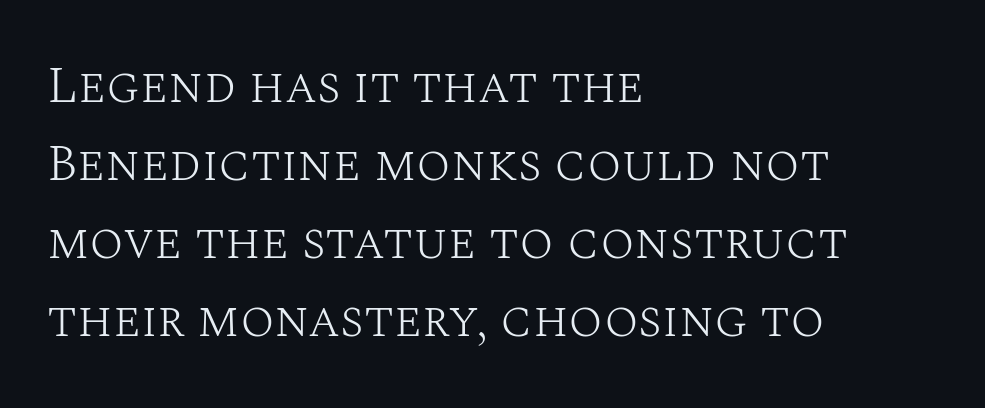
{"serif": "yes", "italic": "no", "bold": "no", "weight": "light", "width": "normal", "stroke_contrast": "medium", "x_height": "large", "monospaced": "no", "underline": "no", "align": "left", "line_spacing": "normal", "line_spacing_ratio": 1.53, "letter_spacing": "normal", "letter_spacing_em": 0.0, "glyph_px": 51}
